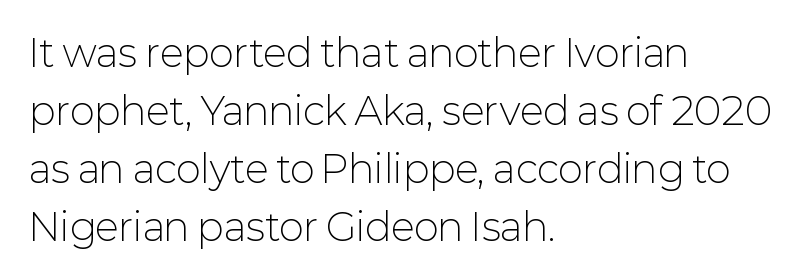
The image shows 38 px light sans-serif type, upright; set left-aligned, normal line spacing (1.53x), normal letter spacing, not underlined; low stroke contrast and a medium x-height.
